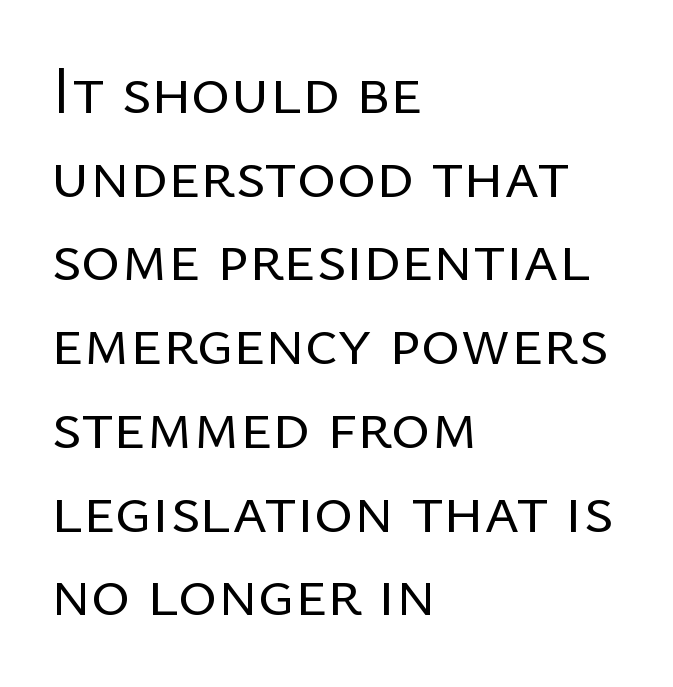
This sample uses an upright cut, with every glyph sitting square on the baseline. This reads as an unemphasized weight, regular at the heaviest. Letter spacing: default. The letters advance in unequal steps, a hallmark of proportional type. The typesetter chose a ragged-right arrangement here.
